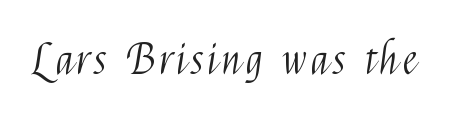
The words here are not underlined. This sample has the flowing, uneven cadence of proportional lettering. Stems and bowls with no extra thickness — not bold. Note: no serifs on the glyphs.
